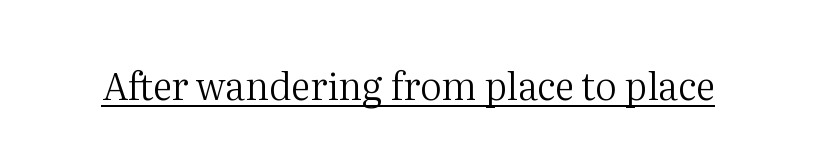
The image shows 38 px regular-weight serif type, upright; set normal letter spacing, underlined; medium stroke contrast and a medium x-height.
